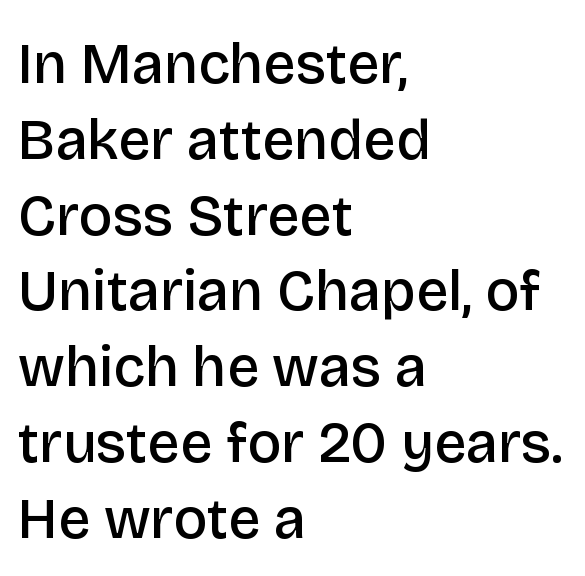
Q: Is the text bold? A: Semi-bold.
Q: Is the text italic (slanted)? A: No, it is upright.
Q: Is the typeface a serif or a sans-serif typeface? A: Sans-serif.
Q: Is the text underlined? A: No.
Q: How is the paragraph aligned? A: Left-aligned.
Q: Is the spacing between letters normal or unusually wide? A: Normal.
Q: Is the spacing between lines tight, normal or loose? A: Normal.
Q: Width (condensed, normal, or wide)? A: Normal.
Q: Stroke contrast? A: Low.
Q: x-height? A: Large.
Q: Monospaced? A: No.
